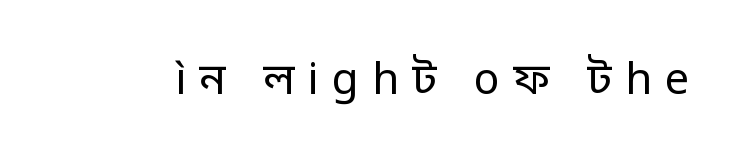
The image shows 43 px regular-weight sans-serif type, upright; set unusually wide letter spacing (+0.31 em), not underlined; low stroke contrast and a medium x-height.
